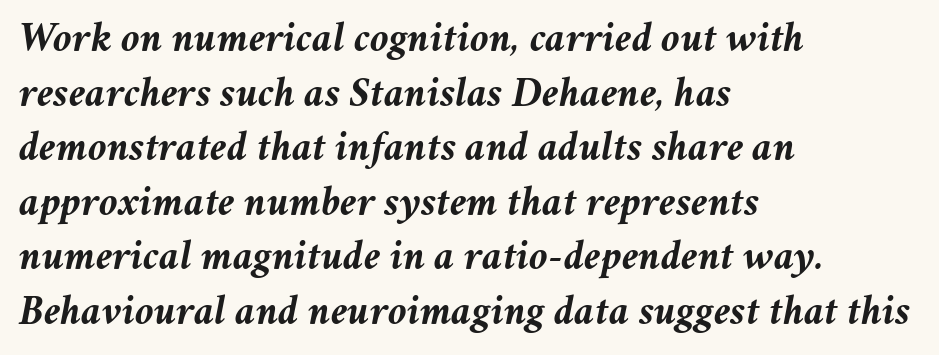
Q: Is the text bold? A: Yes.
Q: Is the text italic (slanted)? A: Yes, it leans right by about 11 degrees.
Q: Is the text underlined? A: No.
Q: How is the paragraph aligned? A: Left-aligned.
Q: Is the spacing between letters normal or unusually wide? A: Normal.
Q: Is the spacing between lines tight, normal or loose? A: Normal.
Q: Width (condensed, normal, or wide)? A: Normal.
Q: Stroke contrast? A: Medium.
Q: x-height? A: Medium.
Q: Monospaced? A: No.
